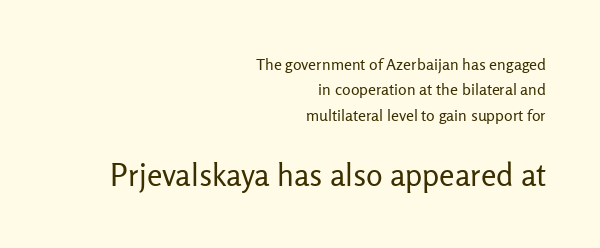
Q: Is the text bold? A: No.
Q: Is the text italic (slanted)? A: No, it is upright.
Q: Is the typeface a serif or a sans-serif typeface? A: Sans-serif.
Q: Is the text underlined? A: No.
Q: How is the paragraph aligned? A: Right-aligned.
Q: Is the spacing between letters normal or unusually wide? A: Normal.
Q: Is the spacing between lines tight, normal or loose? A: Normal.
Q: Which block of text is set in a larger size, the first (top) or the second (bottom)? A: The second (bottom) one.
Q: Width (condensed, normal, or wide)? A: Normal.
Q: Stroke contrast? A: Low.
Q: x-height? A: Medium.
Q: Monospaced? A: No.
